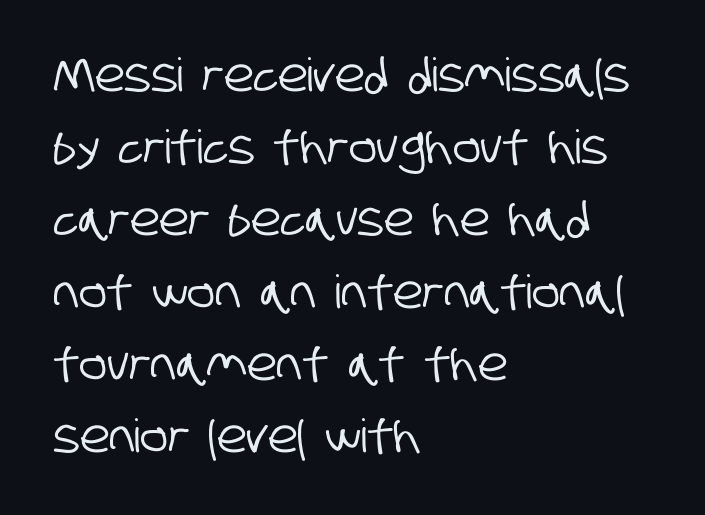
What kind of face is this? One without serifs — a sans. The glyphs are unaccompanied by any horizontal stroke below them. Character widths vary here, with narrow letters taking less room than wide ones. Is the letter spacing exaggerated? No — it looks like the ordinary default.
